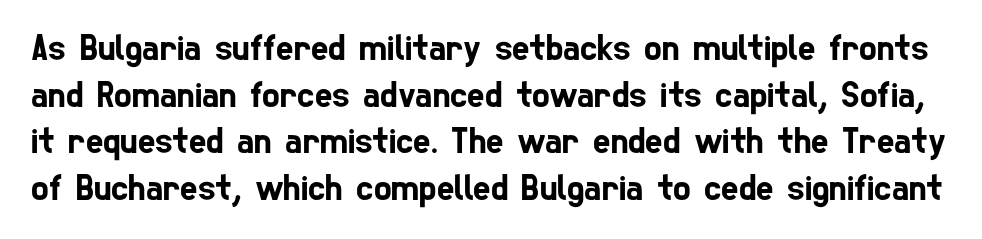
{"serif": "no", "width": "condensed", "stroke_contrast": "low", "x_height": "medium", "monospaced": "no", "underline": "no", "line_spacing": "normal", "line_spacing_ratio": 1.26, "letter_spacing": "normal", "letter_spacing_em": 0.0, "glyph_px": 37}
